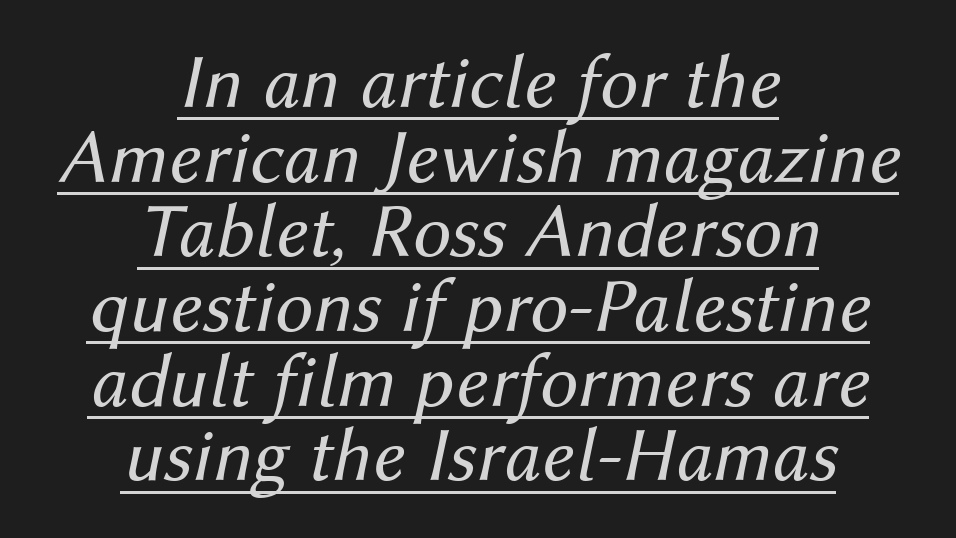
{"italic": "yes", "lean": "right", "slant_degrees": 12, "bold": "no", "weight": "regular", "width": "normal", "stroke_contrast": "medium", "x_height": "medium", "monospaced": "no", "underline": "yes", "align": "center", "line_spacing": "tight", "line_spacing_ratio": 0.97, "letter_spacing": "normal", "letter_spacing_em": 0.0, "glyph_px": 77}
